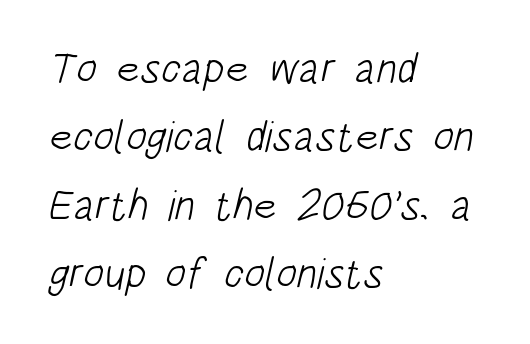
{"serif": "no", "bold": "no", "weight": "light", "width": "condensed", "stroke_contrast": "low", "x_height": "large", "monospaced": "no", "underline": "no", "align": "left", "line_spacing": "normal", "line_spacing_ratio": 1.59, "letter_spacing": "normal", "letter_spacing_em": 0.0, "glyph_px": 43}
